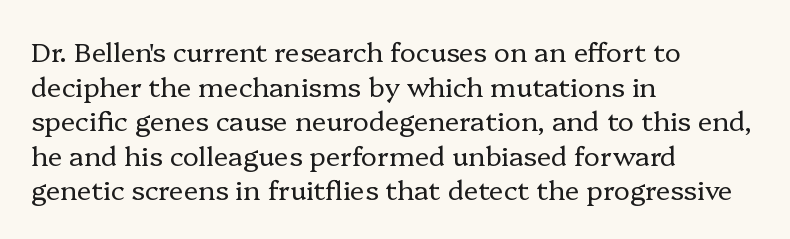
The block of text has a typical density, with ordinary space between rows. Which margin do the lines hug? The left one — the right edge is uneven. The space directly below the letters is spotless. This is the regular roman posture of the typeface. Does extra space separate the letters? No, they use regular spacing.
